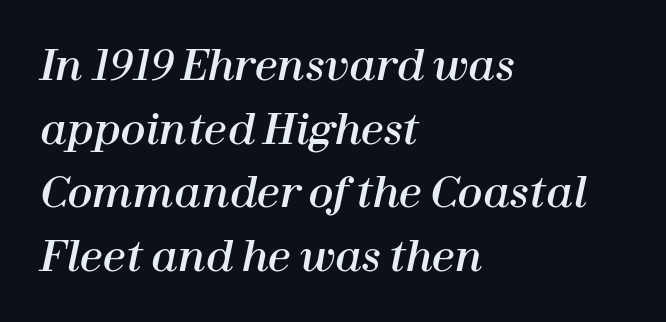
{"italic": "yes", "lean": "right", "slant_degrees": 12, "width": "normal", "stroke_contrast": "high", "x_height": "medium", "monospaced": "no", "underline": "no", "align": "left", "line_spacing": "normal", "line_spacing_ratio": 1.55, "letter_spacing": "normal", "letter_spacing_em": 0.0, "glyph_px": 41}
